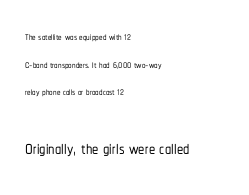
The image shows 25 px text type, upright; set left-aligned, loose line spacing (1.97x), normal letter spacing, not underlined; the second (bottom) block is 1.79x larger.
